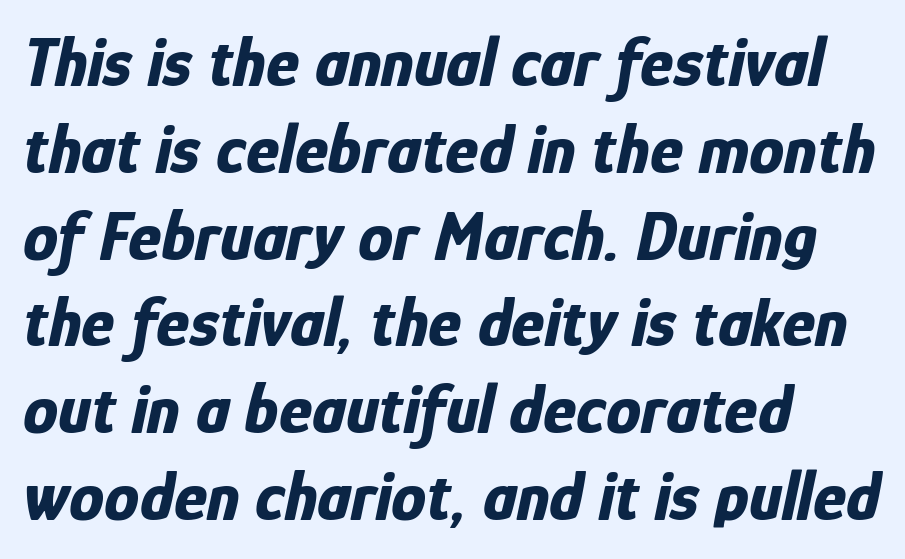
Check the space under the baseline: it is left empty. The rendering uses natural spacing where letterforms have individual widths. Nothing unusual about the tracking: characters are spaced as the font intends. The text block is weighted toward the left margin, trailing off unevenly rightward.
